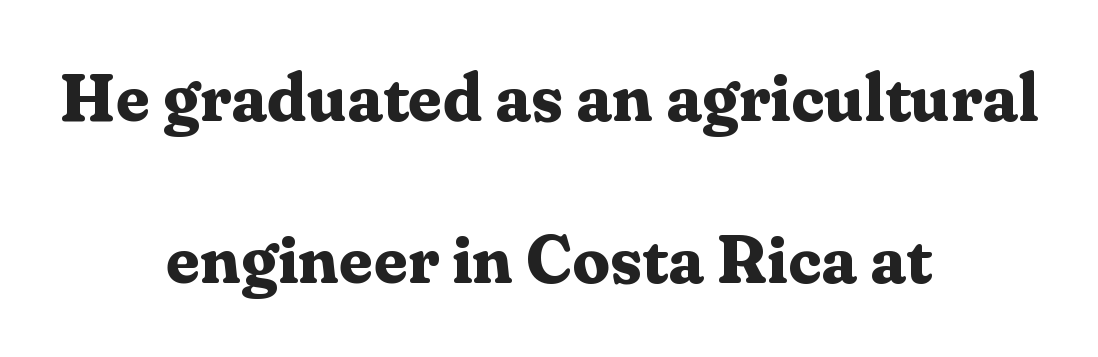
A student would call this center alignment; a typographer would say set centered. Inter-character spacing is left at the font's built-in metrics. Serifs: yes, visible at the terminals of the letterforms. Quick note: underline off. Is this a fixed-width face? No — the glyphs have proportional, varying widths.
